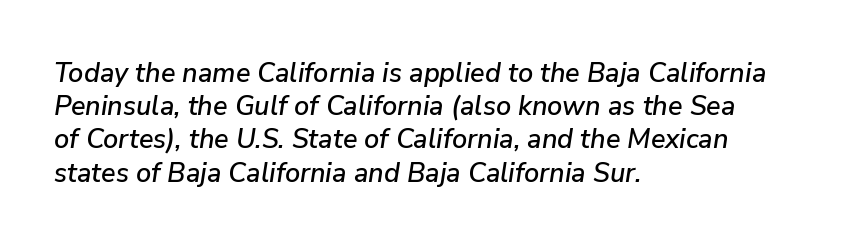
Quick note: italic. Glance below the letters and you will spot only blank space. Words appear dense and cohesive because spacing is normal. All the whitespace from short lines collects on the right.
